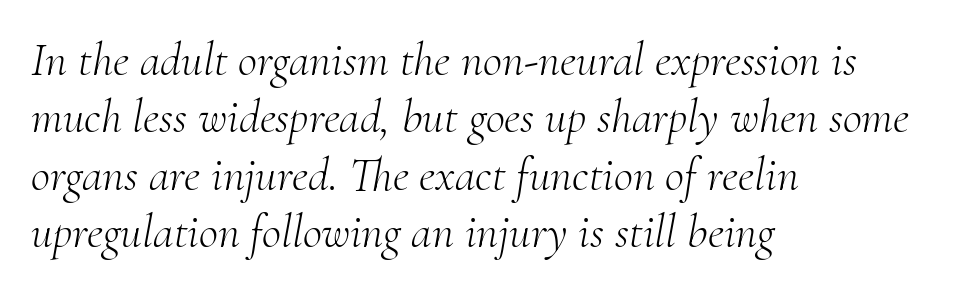
The image shows 47 px light serif type, italic (leaning right); set left-aligned, line spacing 1.22x, normal letter spacing, not underlined; medium stroke contrast and a small x-height.
